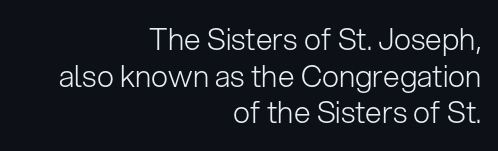
{"serif": "no", "italic": "no", "bold": "no", "weight": "light", "width": "normal", "stroke_contrast": "low", "x_height": "medium", "monospaced": "no", "underline": "no", "align": "right", "line_spacing_ratio": 1.22, "letter_spacing": "normal", "letter_spacing_em": 0.0, "glyph_px": 30}
